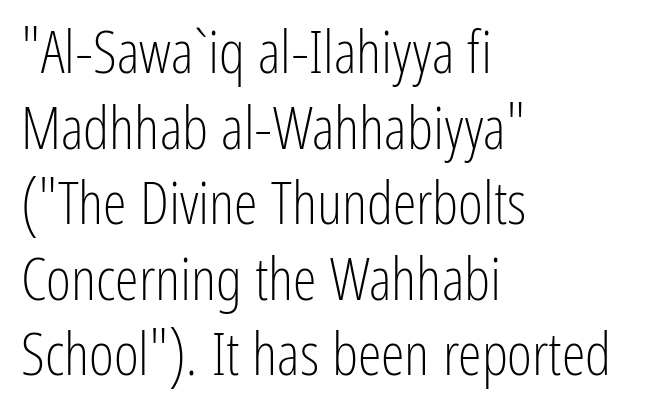
The image shows 60 px light, condensed sans-serif type, upright; set left-aligned, normal line spacing (1.26x), normal letter spacing, not underlined; low stroke contrast and a medium x-height.
